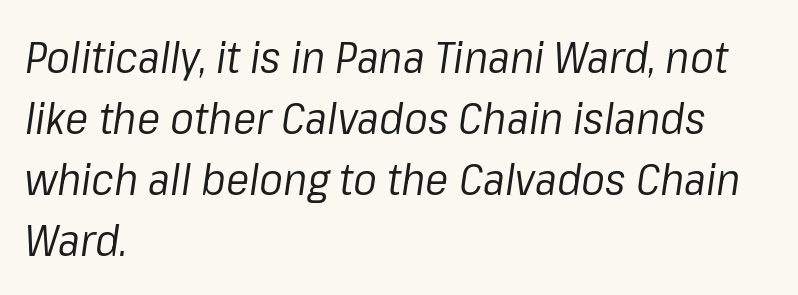
Q: Is the text bold? A: No.
Q: Is the text italic (slanted)? A: Yes, it leans right by about 8 degrees.
Q: Is the text underlined? A: No.
Q: How is the paragraph aligned? A: Left-aligned.
Q: Is the spacing between letters normal or unusually wide? A: Normal.
Q: Is the spacing between lines tight, normal or loose? A: Normal.
Q: Width (condensed, normal, or wide)? A: Normal.
Q: Stroke contrast? A: Low.
Q: x-height? A: Medium.
Q: Monospaced? A: No.
